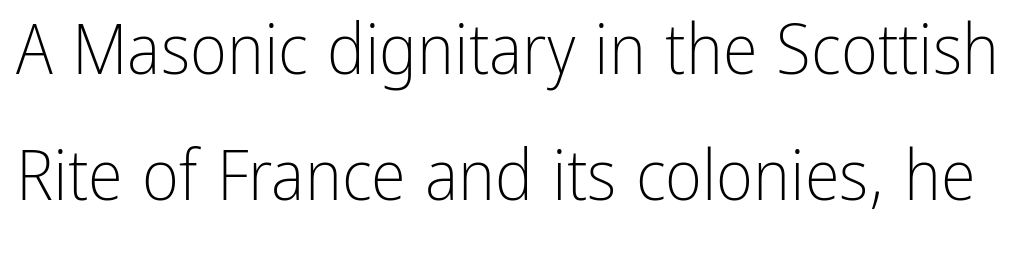
Q: Is the text bold? A: No.
Q: Is the text italic (slanted)? A: No, it is upright.
Q: Is the typeface a serif or a sans-serif typeface? A: Sans-serif.
Q: Is the text underlined? A: No.
Q: Is the spacing between letters normal or unusually wide? A: Normal.
Q: Width (condensed, normal, or wide)? A: Condensed.
Q: Stroke contrast? A: Low.
Q: x-height? A: Medium.
Q: Monospaced? A: No.
